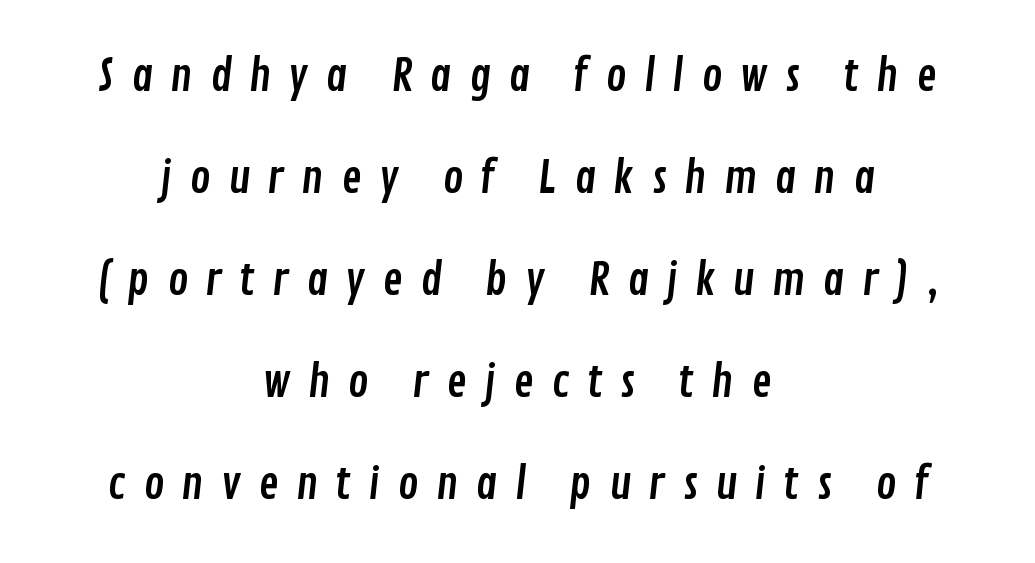
The image shows 43 px condensed sans-serif type; set centered, loose line spacing (2.37x), unusually wide letter spacing (+0.4 em), not underlined; low stroke contrast and a medium x-height.
